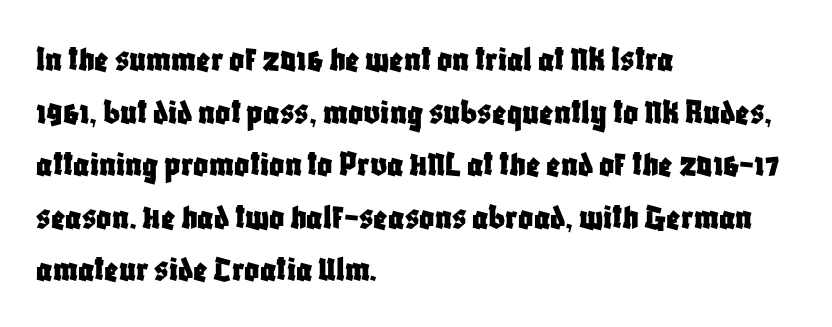
{"serif": "no", "italic": "no", "width": "condensed", "stroke_contrast": "low", "x_height": "large", "monospaced": "no", "underline": "no", "align": "left", "line_spacing": "normal", "line_spacing_ratio": 1.42, "letter_spacing": "normal", "letter_spacing_em": 0.0, "glyph_px": 37}
